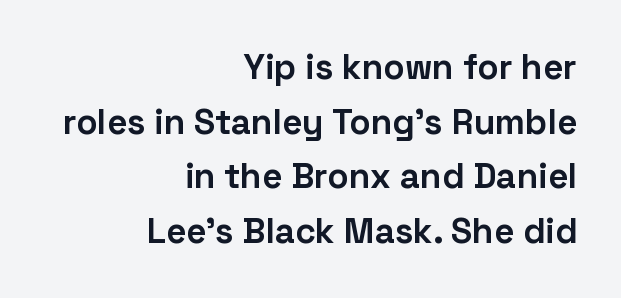
Q: Is the text bold? A: Yes.
Q: Is the text italic (slanted)? A: No, it is upright.
Q: Is the typeface a serif or a sans-serif typeface? A: Sans-serif.
Q: Is the text underlined? A: No.
Q: How is the paragraph aligned? A: Right-aligned.
Q: Is the spacing between letters normal or unusually wide? A: Normal.
Q: Is the spacing between lines tight, normal or loose? A: Normal.
Q: Width (condensed, normal, or wide)? A: Normal.
Q: Stroke contrast? A: Low.
Q: x-height? A: Medium.
Q: Monospaced? A: No.
